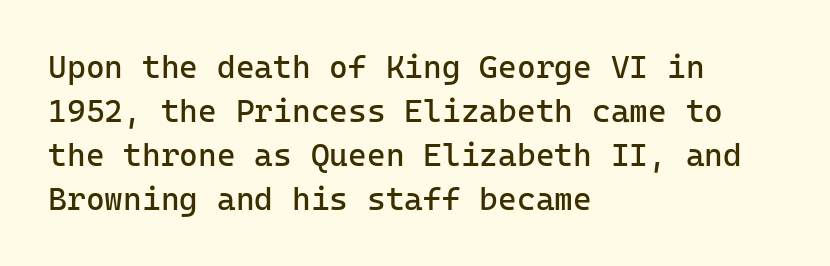
Q: Is the text bold? A: No.
Q: Is the text italic (slanted)? A: No, it is upright.
Q: Is the typeface a serif or a sans-serif typeface? A: Sans-serif.
Q: Is the text underlined? A: No.
Q: How is the paragraph aligned? A: Left-aligned.
Q: Is the spacing between letters normal or unusually wide? A: Normal.
Q: Is the spacing between lines tight, normal or loose? A: Normal.
Q: Width (condensed, normal, or wide)? A: Normal.
Q: Stroke contrast? A: Low.
Q: x-height? A: Medium.
Q: Monospaced? A: Yes.
